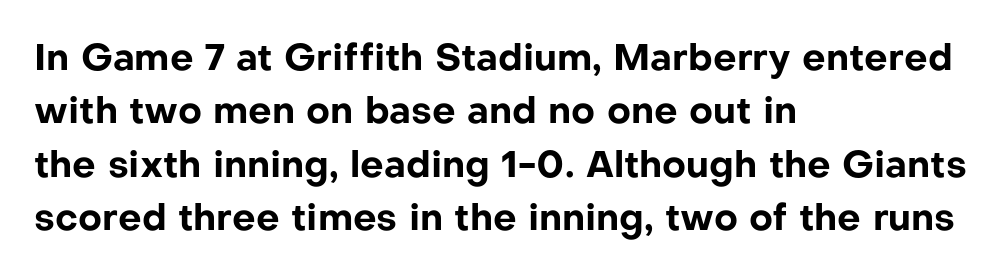
Q: Is the text bold? A: Yes.
Q: Is the text italic (slanted)? A: No, it is upright.
Q: Is the typeface a serif or a sans-serif typeface? A: Sans-serif.
Q: Is the text underlined? A: No.
Q: How is the paragraph aligned? A: Left-aligned.
Q: Is the spacing between letters normal or unusually wide? A: Normal.
Q: Is the spacing between lines tight, normal or loose? A: Normal.
Q: Width (condensed, normal, or wide)? A: Normal.
Q: Stroke contrast? A: Low.
Q: x-height? A: Medium.
Q: Monospaced? A: No.
